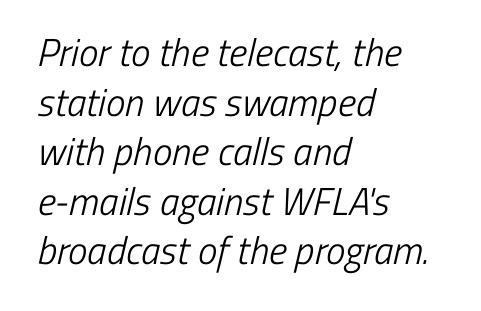
Examine the stroke ends and you'll find no serifs. Type without underlining. The letters advance in unequal steps, a hallmark of proportional type. Heft: none added — not bold.
